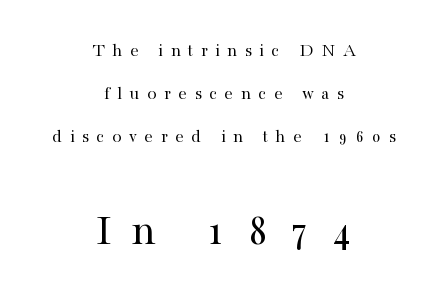
The image shows 47 px regular-weight serif type, upright; set centered, loose line spacing (2.27x), unusually wide letter spacing (+0.4 em), not underlined; the second (bottom) block is 2.47x larger; high stroke contrast and a medium x-height.
